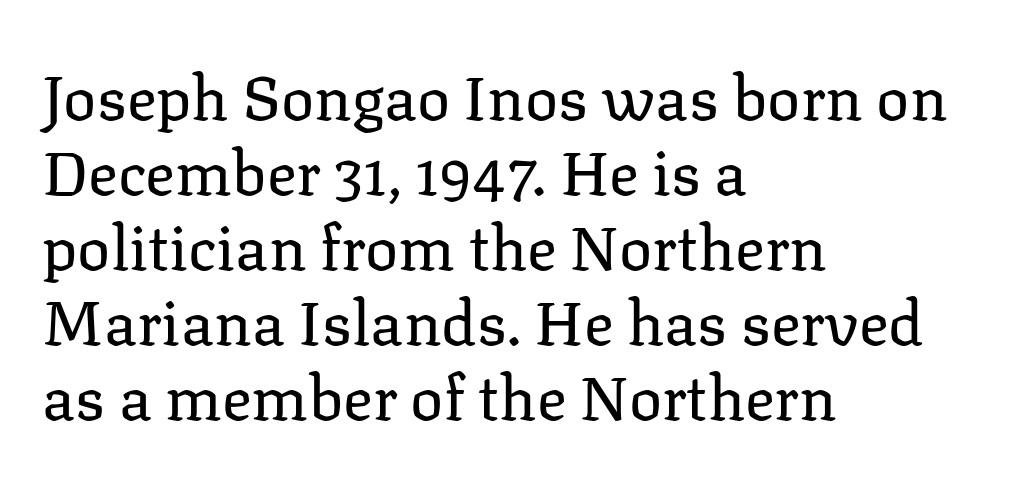
Bare-footed words on every line. The designer went with a serif here, giving each stem small feet. Counters stay open thanks to moderate or lighter strokes. Notice how the stems are strictly vertical — no italics here.
